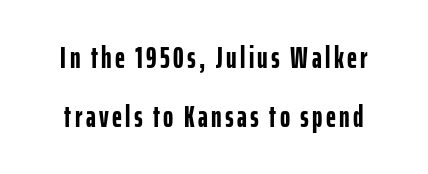
{"serif": "no", "italic": "no", "bold": "yes", "weight": "semibold", "width": "condensed", "stroke_contrast": "low", "x_height": "medium", "monospaced": "no", "underline": "no", "align": "center", "line_spacing": "loose", "line_spacing_ratio": 1.91, "glyph_px": 31}
